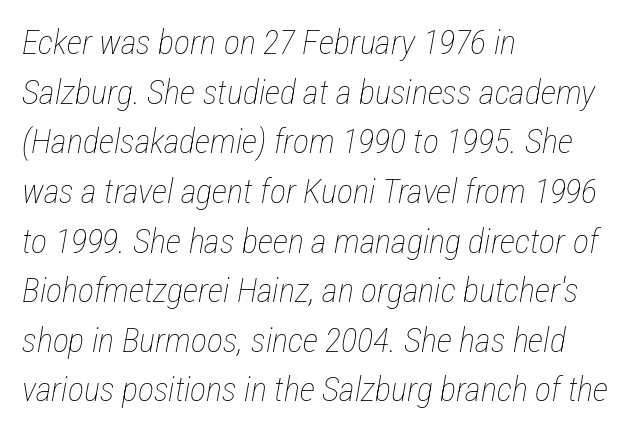
The image shows 34 px thin, condensed type, italic (leaning right); set left-aligned, normal line spacing (1.46x), normal letter spacing, not underlined; low stroke contrast and a medium x-height.
